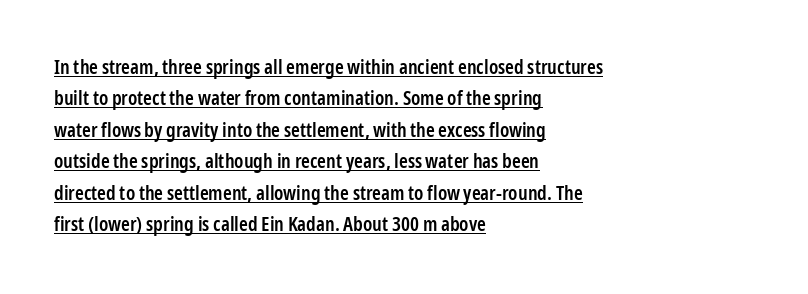
The image shows 20 px text type, upright; set left-aligned, normal line spacing (1.57x), normal letter spacing, underlined.
